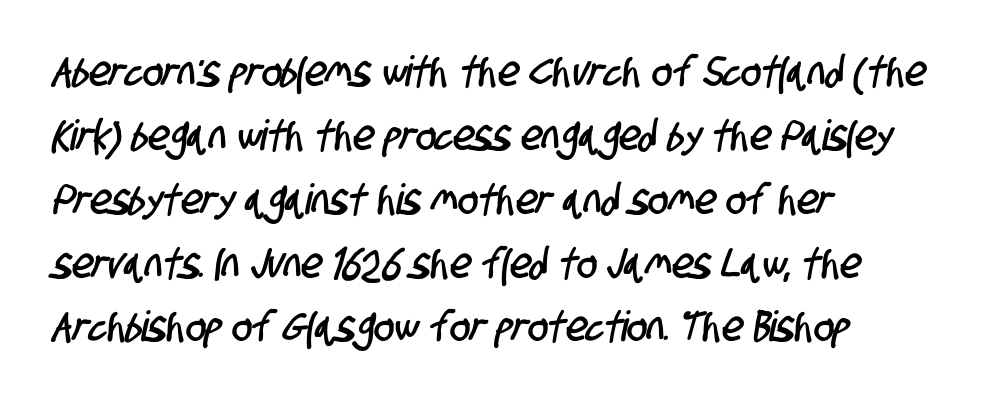
Q: Is the typeface a serif or a sans-serif typeface? A: Sans-serif.
Q: Is the text underlined? A: No.
Q: How is the paragraph aligned? A: Left-aligned.
Q: Is the spacing between letters normal or unusually wide? A: Normal.
Q: Is the spacing between lines tight, normal or loose? A: Normal.
Q: Width (condensed, normal, or wide)? A: Condensed.
Q: Stroke contrast? A: Low.
Q: x-height? A: Large.
Q: Monospaced? A: No.
